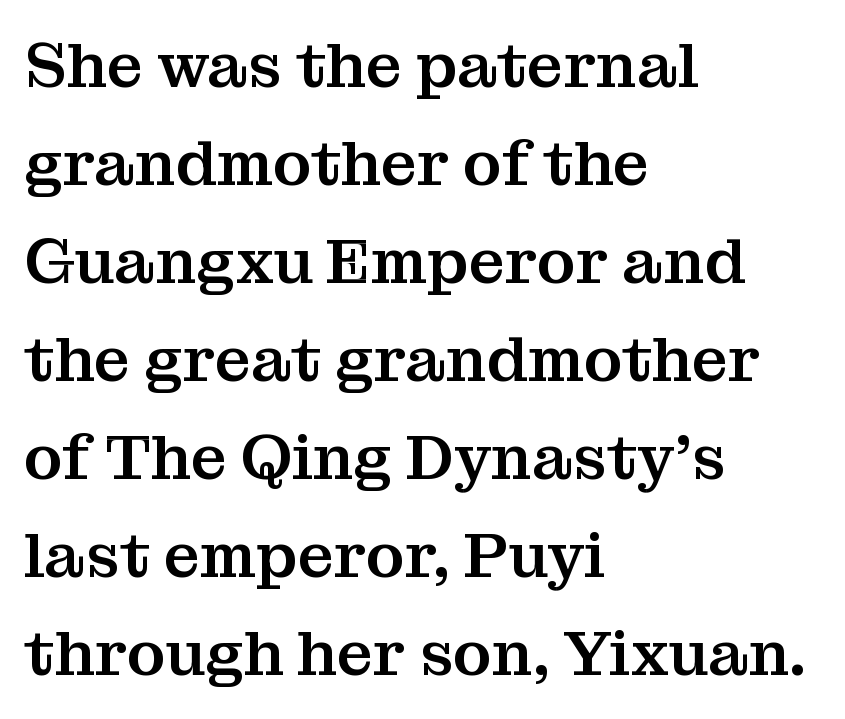
The image shows 64 px serif type, upright; set left-aligned, normal line spacing (1.53x), normal letter spacing, not underlined; medium stroke contrast and a medium x-height.
